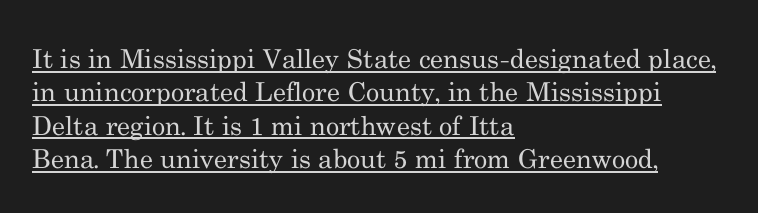
Q: Is the text bold? A: No.
Q: Is the text italic (slanted)? A: No, it is upright.
Q: Is the text underlined? A: Yes.
Q: How is the paragraph aligned? A: Left-aligned.
Q: Is the spacing between letters normal or unusually wide? A: Normal.
Q: Is the spacing between lines tight, normal or loose? A: Normal.
